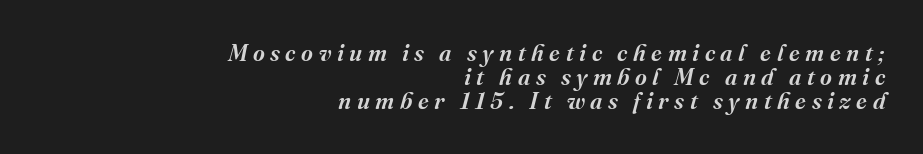
The image shows 23 px text type, italic (leaning right); set right-aligned, tight line spacing (1.05x), unusually wide letter spacing (+0.24 em), not underlined.
